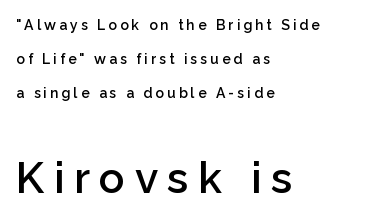
Q: Is the text bold? A: Semi-bold.
Q: Is the text italic (slanted)? A: No, it is upright.
Q: Is the typeface a serif or a sans-serif typeface? A: Sans-serif.
Q: Is the text underlined? A: No.
Q: How is the paragraph aligned? A: Left-aligned.
Q: Is the spacing between letters normal or unusually wide? A: Unusually wide.
Q: Is the spacing between lines tight, normal or loose? A: Loose.
Q: Which block of text is set in a larger size, the first (top) or the second (bottom)? A: The second (bottom) one.
Q: Width (condensed, normal, or wide)? A: Normal.
Q: Stroke contrast? A: Low.
Q: x-height? A: Medium.
Q: Monospaced? A: No.
